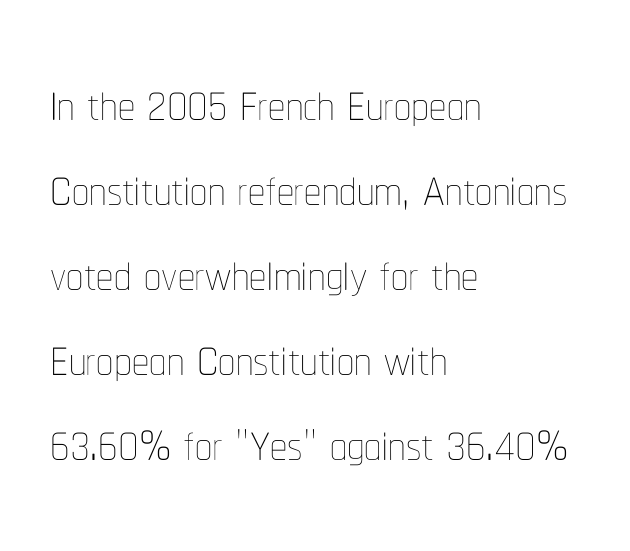
The image shows 68 px thin, condensed type, upright; set left-aligned, normal line spacing (1.25x), normal letter spacing, not underlined; low stroke contrast and a medium x-height.
